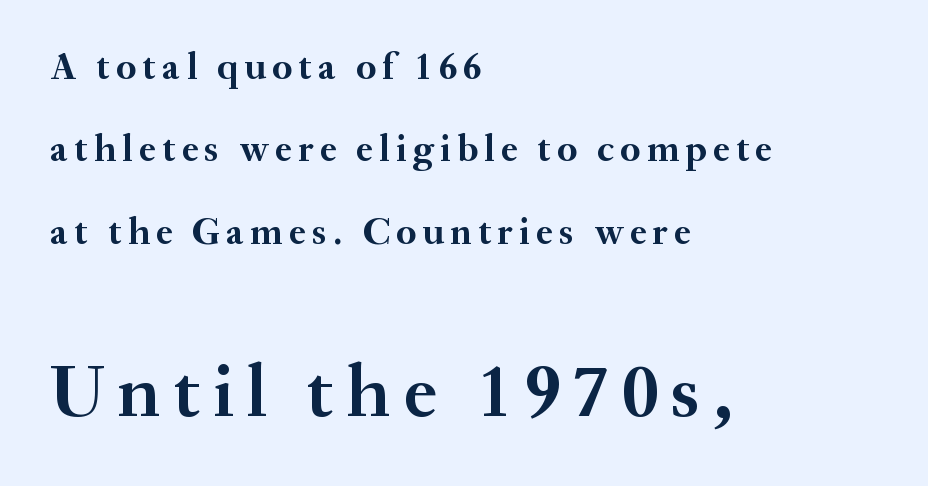
The image shows 76 px semibold serif type, upright; set left-aligned, loose line spacing (2.17x), not underlined; the second (bottom) block is 2.0x larger; medium stroke contrast and a small x-height.
